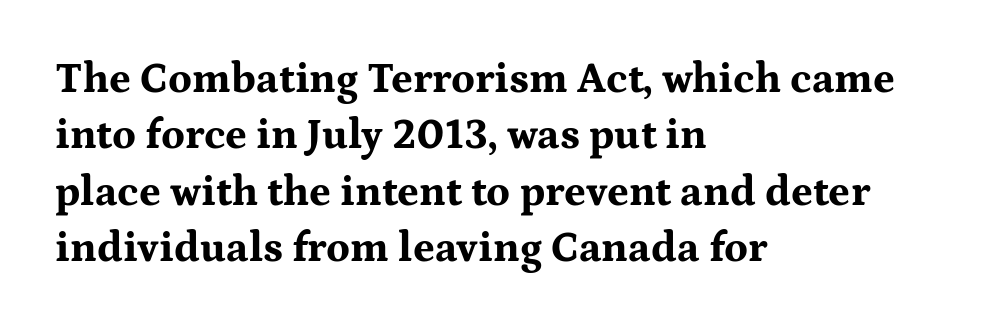
Q: Is the text bold? A: Yes.
Q: Is the text italic (slanted)? A: No, it is upright.
Q: Is the typeface a serif or a sans-serif typeface? A: Serif.
Q: Is the text underlined? A: No.
Q: How is the paragraph aligned? A: Left-aligned.
Q: Is the spacing between letters normal or unusually wide? A: Normal.
Q: Is the spacing between lines tight, normal or loose? A: Normal.
Q: Width (condensed, normal, or wide)? A: Wide.
Q: Stroke contrast? A: Medium.
Q: x-height? A: Medium.
Q: Monospaced? A: No.
